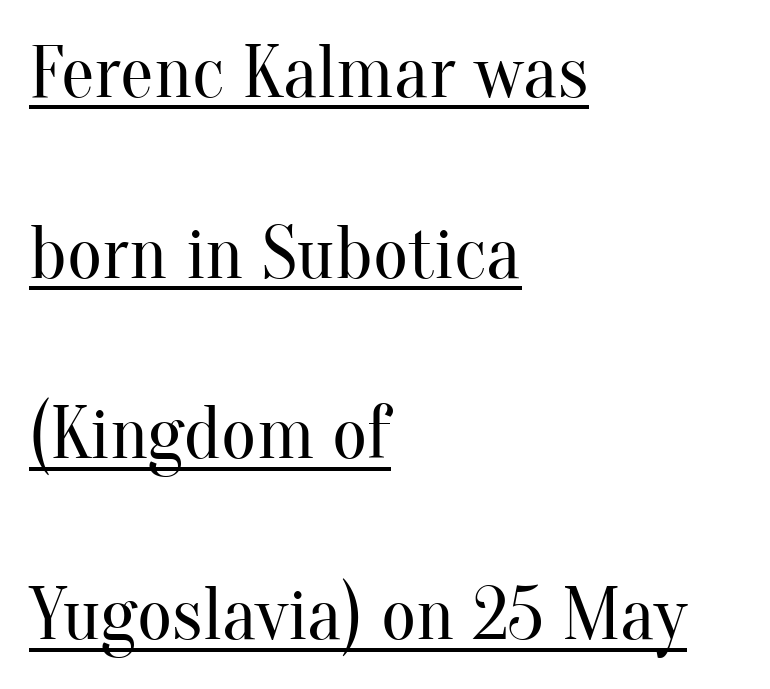
Vertically, the passage feels expansive, rows floating well apart. The lines in this sample share a left origin and differ only in where they stop. Character widths vary here, with narrow letters taking less room than wide ones. Designer's note — italics off, roman on.
